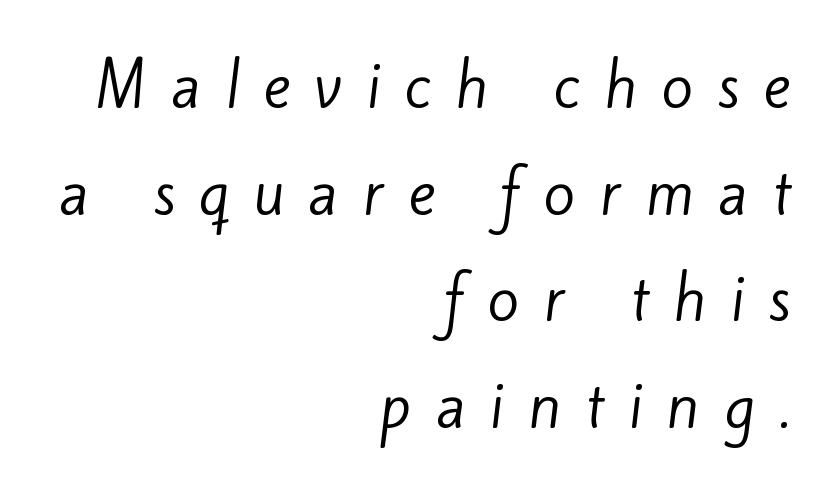
The image shows 58 px regular-weight sans-serif type; set right-aligned, line spacing 1.84x, unusually wide letter spacing (+0.42 em), not underlined; low stroke contrast and a small x-height.
